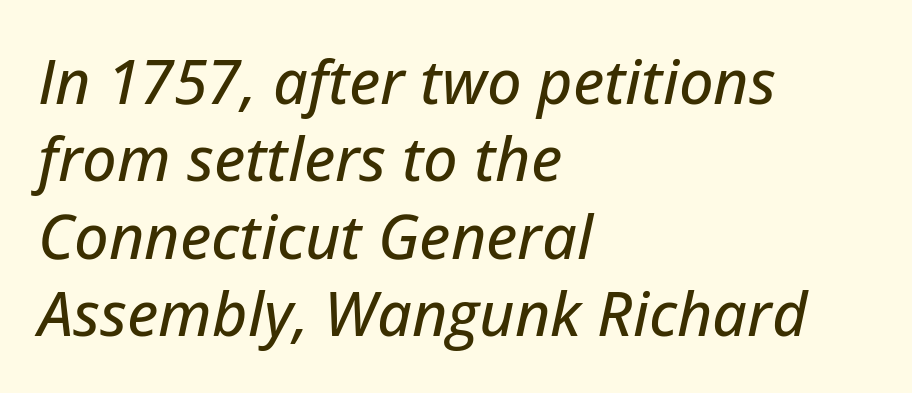
The image shows 61 px text type, italic (leaning right); set left-aligned, normal line spacing (1.27x), normal letter spacing, not underlined; low stroke contrast and a medium x-height.
